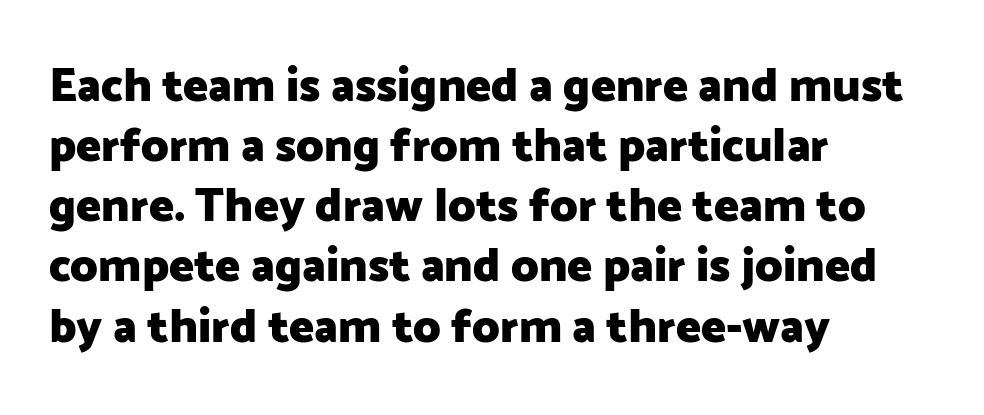
The image shows 47 px heavy sans-serif type, upright; set left-aligned, normal line spacing (1.28x), normal letter spacing, not underlined; low stroke contrast and a medium x-height.
